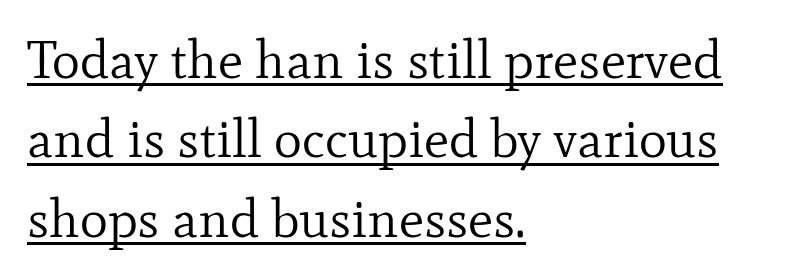
{"serif": "yes", "italic": "no", "bold": "no", "weight": "regular", "width": "normal", "stroke_contrast": "low", "x_height": "small", "monospaced": "no", "underline": "yes", "align": "left", "line_spacing": "normal", "line_spacing_ratio": 1.5, "letter_spacing": "normal", "letter_spacing_em": 0.0, "glyph_px": 53}
